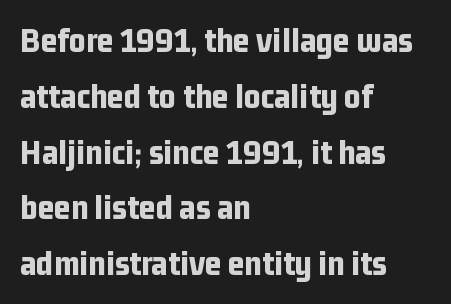
The leading is moderate, giving the passage an even texture. Clear beneath every line of the passage. Do the characters align in a grid? No, the font is proportional. The font's upright variant was chosen for this text. Nothing sits at the stroke ends, so this counts as sans-serif. The passage shown has conventional tracking throughout.
